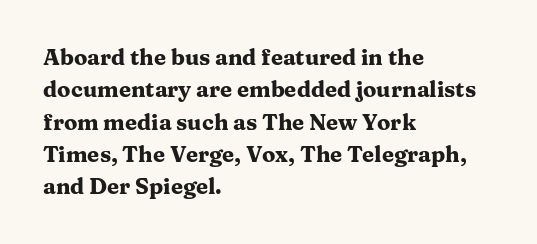
The image shows 22 px bold type, upright; set left-aligned, normal line spacing (1.47x), normal letter spacing, not underlined.
